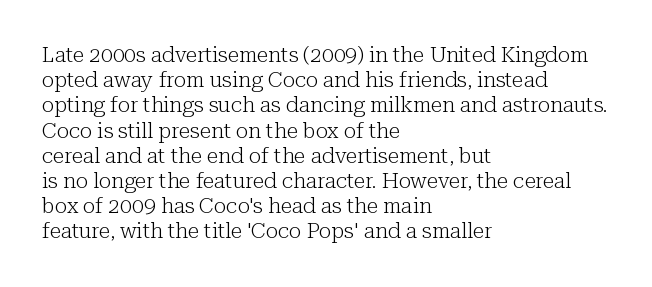
{"italic": "no", "bold": "no", "underline": "no", "align": "left", "line_spacing_ratio": 1.2, "letter_spacing": "normal", "letter_spacing_em": 0.0, "glyph_px": 21}
